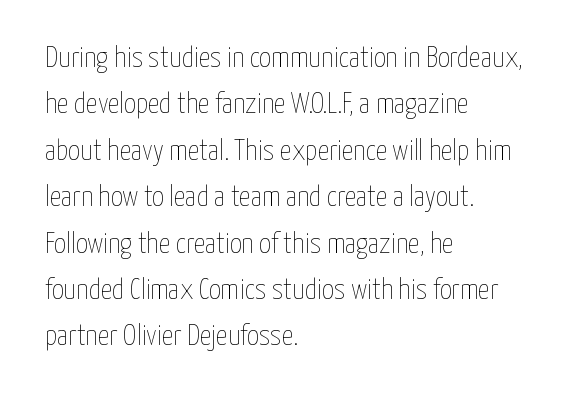
{"italic": "no", "bold": "no", "weight": "thin", "width": "condensed", "stroke_contrast": "low", "x_height": "medium", "monospaced": "no", "underline": "no", "align": "left", "line_spacing": "normal", "line_spacing_ratio": 1.6, "letter_spacing": "normal", "letter_spacing_em": 0.0, "glyph_px": 29}
